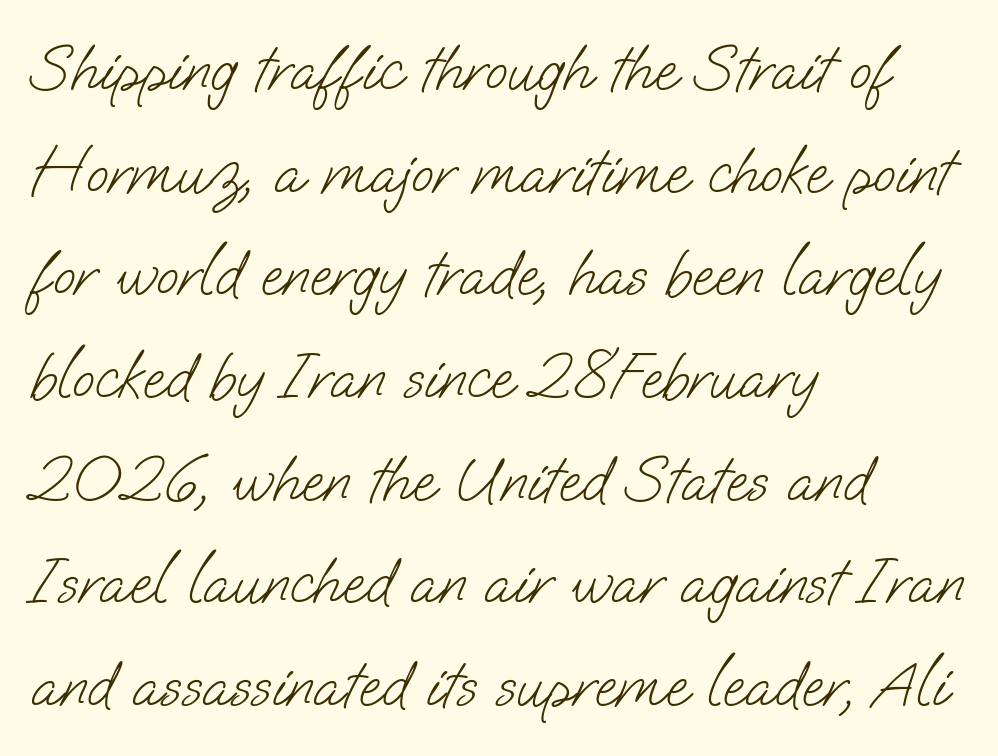
The image shows 65 px light sans-serif type; set left-aligned, normal line spacing (1.58x), normal letter spacing, not underlined; low stroke contrast and a small x-height.
